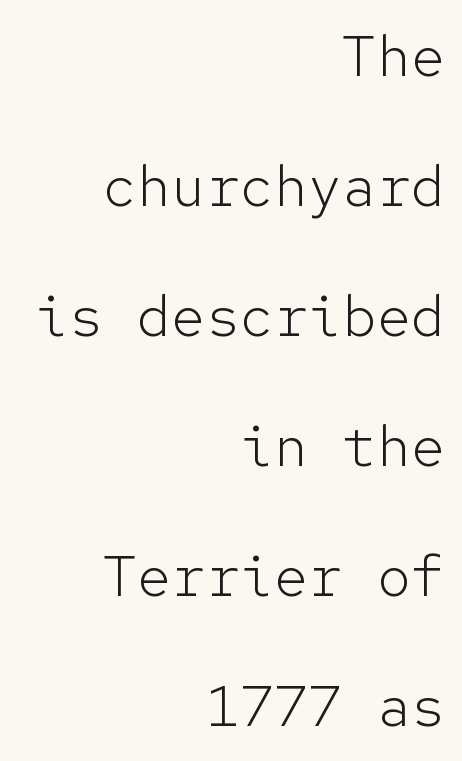
{"serif": "no", "italic": "no", "bold": "no", "weight": "light", "width": "normal", "stroke_contrast": "low", "x_height": "medium", "monospaced": "yes", "underline": "no", "align": "right", "line_spacing": "loose", "line_spacing_ratio": 2.28, "letter_spacing": "normal", "letter_spacing_em": 0.0, "glyph_px": 57}
